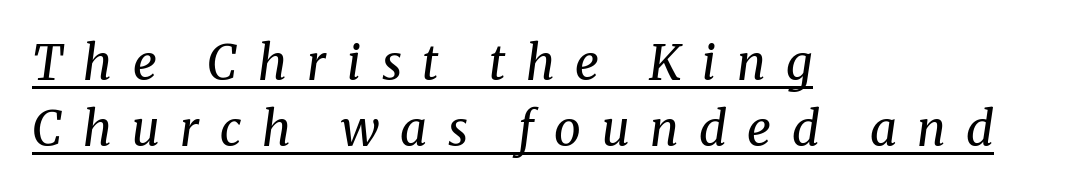
Q: Is the text bold? A: No.
Q: Is the text italic (slanted)? A: Yes, it leans right by about 8 degrees.
Q: Is the typeface a serif or a sans-serif typeface? A: Serif.
Q: Is the text underlined? A: Yes.
Q: How is the paragraph aligned? A: Left-aligned.
Q: Is the spacing between letters normal or unusually wide? A: Unusually wide.
Q: Is the spacing between lines tight, normal or loose? A: Normal.
Q: Width (condensed, normal, or wide)? A: Normal.
Q: Stroke contrast? A: Medium.
Q: x-height? A: Medium.
Q: Monospaced? A: No.
